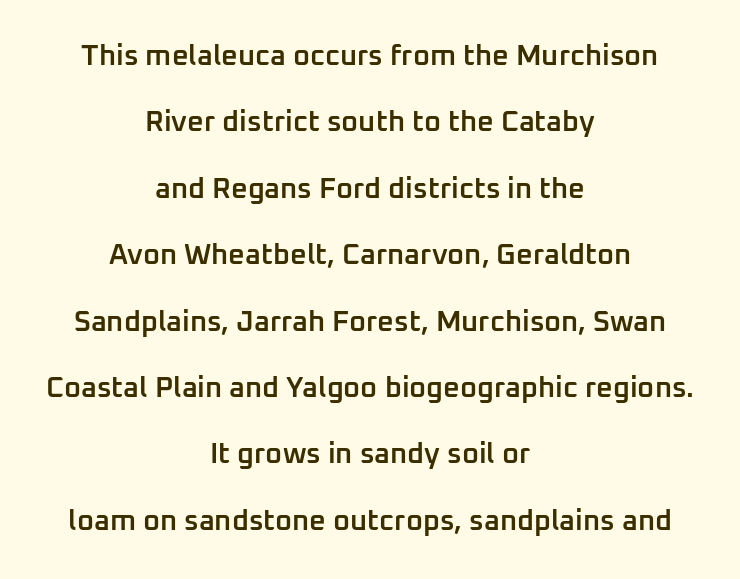
Q: Is the text bold? A: Semi-bold.
Q: Is the text italic (slanted)? A: No, it is upright.
Q: Is the typeface a serif or a sans-serif typeface? A: Sans-serif.
Q: Is the text underlined? A: No.
Q: How is the paragraph aligned? A: Centered.
Q: Is the spacing between letters normal or unusually wide? A: Normal.
Q: Is the spacing between lines tight, normal or loose? A: Loose.
Q: Width (condensed, normal, or wide)? A: Normal.
Q: Stroke contrast? A: Low.
Q: x-height? A: Medium.
Q: Monospaced? A: No.
